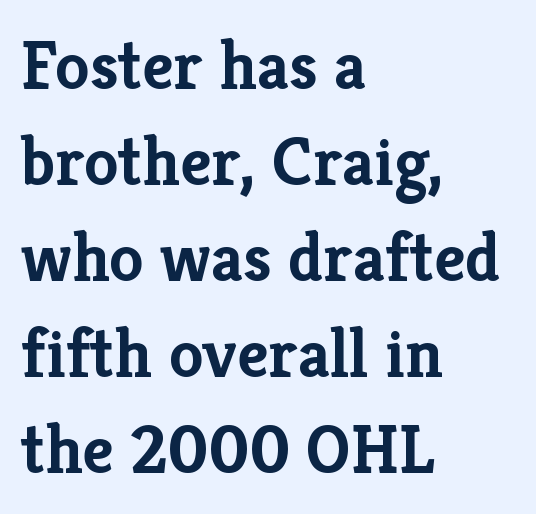
Q: Is the text bold? A: Yes.
Q: Is the text italic (slanted)? A: No, it is upright.
Q: Is the typeface a serif or a sans-serif typeface? A: Serif.
Q: Is the text underlined? A: No.
Q: How is the paragraph aligned? A: Left-aligned.
Q: Is the spacing between letters normal or unusually wide? A: Normal.
Q: Is the spacing between lines tight, normal or loose? A: Normal.
Q: Width (condensed, normal, or wide)? A: Normal.
Q: Stroke contrast? A: Low.
Q: x-height? A: Medium.
Q: Monospaced? A: No.
